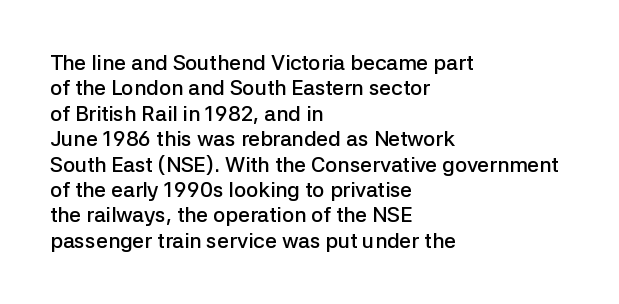
{"italic": "no", "bold": "semi", "underline": "no", "align": "left", "line_spacing_ratio": 1.21, "letter_spacing": "normal", "letter_spacing_em": 0.0, "glyph_px": 21}
